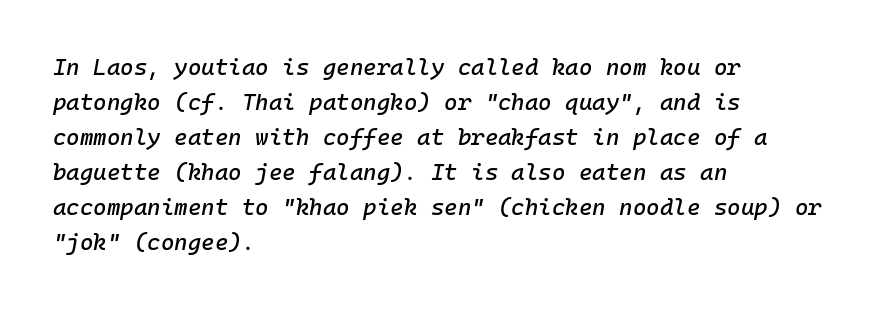
{"italic": "yes", "lean": "right", "slant_degrees": 10, "underline": "no", "align": "left", "line_spacing": "normal", "line_spacing_ratio": 1.52, "letter_spacing": "normal", "letter_spacing_em": 0.0, "glyph_px": 23}
